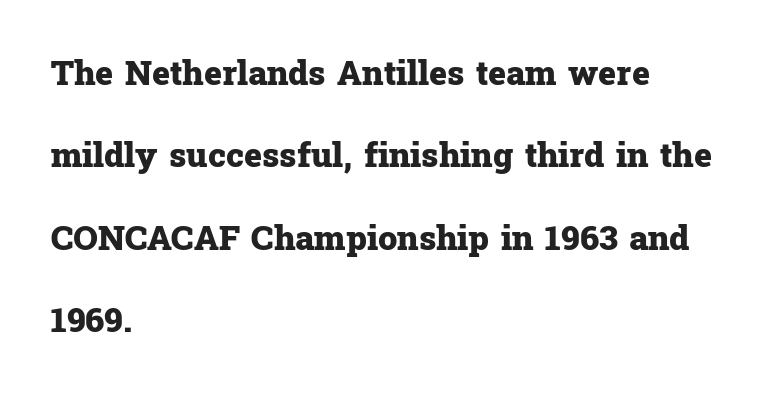
The image shows 34 px heavy serif type, upright; set left-aligned, loose line spacing (2.42x), normal letter spacing, not underlined; low stroke contrast and a medium x-height.
